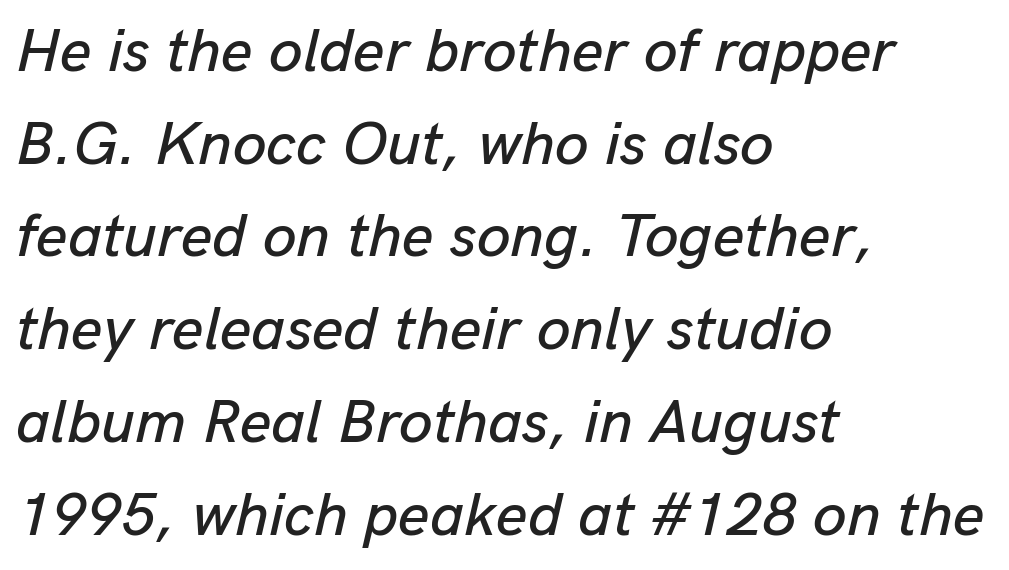
Rendered with sloped, italic letterforms. Baseline-to-baseline distance is the conventional proportion of letter height. Observe the ordinary spacing: letters are neighbours, not strangers. All the whitespace from short lines collects on the right. The letters advance in unequal steps, a hallmark of proportional type.
